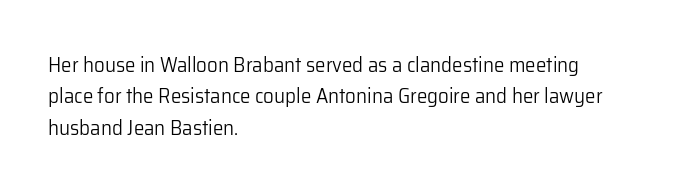
The image shows 21 px text type, upright; set left-aligned, normal line spacing (1.49x), normal letter spacing, not underlined.
